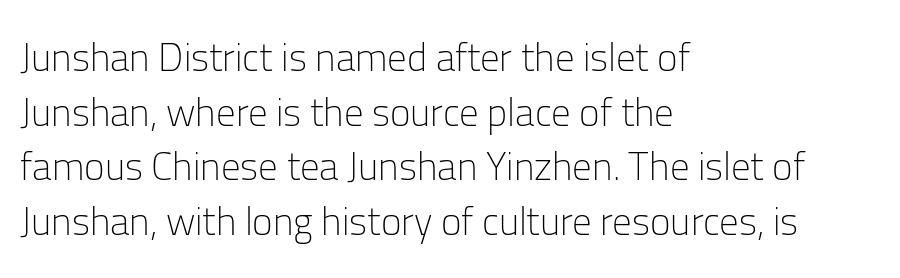
Q: Is the text bold? A: No.
Q: Is the text italic (slanted)? A: No, it is upright.
Q: Is the typeface a serif or a sans-serif typeface? A: Sans-serif.
Q: Is the text underlined? A: No.
Q: How is the paragraph aligned? A: Left-aligned.
Q: Is the spacing between letters normal or unusually wide? A: Normal.
Q: Is the spacing between lines tight, normal or loose? A: Normal.
Q: Width (condensed, normal, or wide)? A: Normal.
Q: Stroke contrast? A: Low.
Q: x-height? A: Medium.
Q: Monospaced? A: No.
